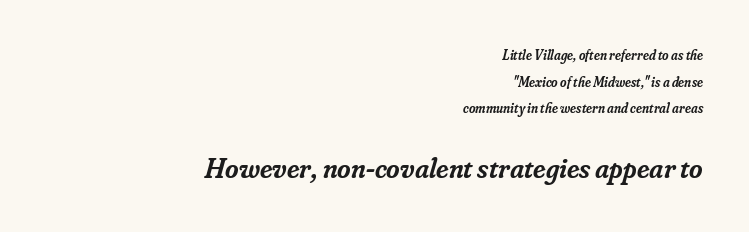
Q: Is the text bold? A: Semi-bold.
Q: Is the text italic (slanted)? A: Yes, it leans right by about 16 degrees.
Q: Is the typeface a serif or a sans-serif typeface? A: Serif.
Q: Is the text underlined? A: No.
Q: How is the paragraph aligned? A: Right-aligned.
Q: Is the spacing between letters normal or unusually wide? A: Normal.
Q: Is the spacing between lines tight, normal or loose? A: Loose.
Q: Which block of text is set in a larger size, the first (top) or the second (bottom)? A: The second (bottom) one.
Q: Width (condensed, normal, or wide)? A: Normal.
Q: Stroke contrast? A: Low.
Q: x-height? A: Small.
Q: Monospaced? A: No.
